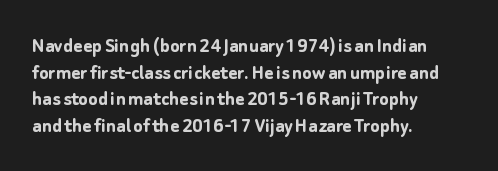
Q: Is the text bold? A: Yes.
Q: Is the text italic (slanted)? A: No, it is upright.
Q: Is the text underlined? A: No.
Q: How is the paragraph aligned? A: Left-aligned.
Q: Is the spacing between letters normal or unusually wide? A: Normal.
